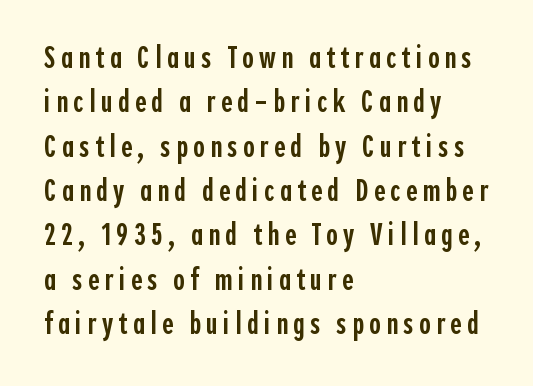
{"serif": "no", "italic": "no", "bold": "semi", "weight": "semibold", "width": "condensed", "x_height": "medium", "monospaced": "no", "underline": "no", "align": "left", "line_spacing": "normal", "line_spacing_ratio": 1.43, "glyph_px": 31}
